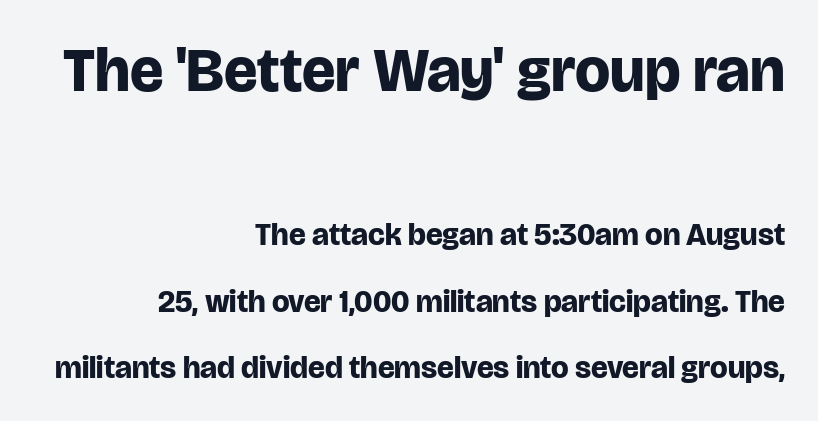
The image shows 62 px bold sans-serif type, upright; set right-aligned, loose line spacing (2.15x), normal letter spacing, not underlined; the first (top) block is 2.0x larger; low stroke contrast and a large x-height.
